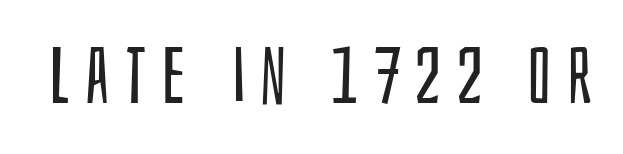
{"serif": "no", "italic": "no", "bold": "no", "weight": "regular", "width": "condensed", "stroke_contrast": "low", "x_height": "large", "monospaced": "no", "underline": "no", "glyph_px": 79}
